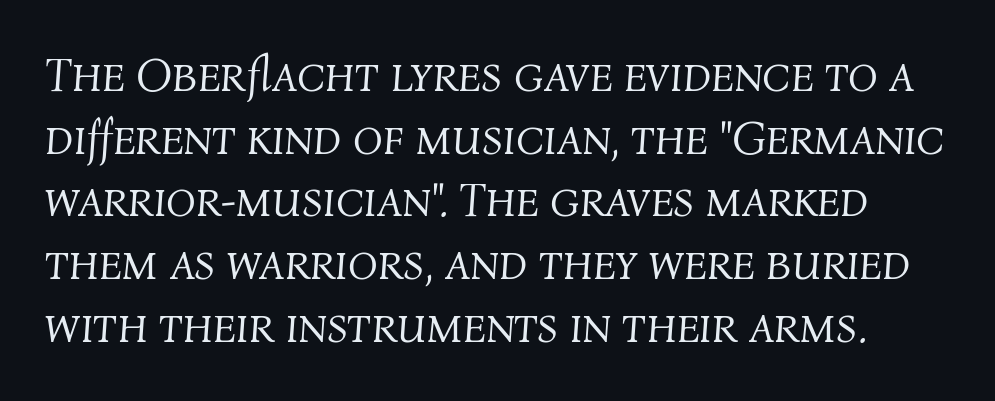
Q: Is the text bold? A: No.
Q: Is the text italic (slanted)? A: Yes, it leans right by about 4 degrees.
Q: Is the text underlined? A: No.
Q: Is the spacing between letters normal or unusually wide? A: Normal.
Q: Is the spacing between lines tight, normal or loose? A: Normal.
Q: Width (condensed, normal, or wide)? A: Normal.
Q: Stroke contrast? A: Medium.
Q: x-height? A: Medium.
Q: Monospaced? A: No.
